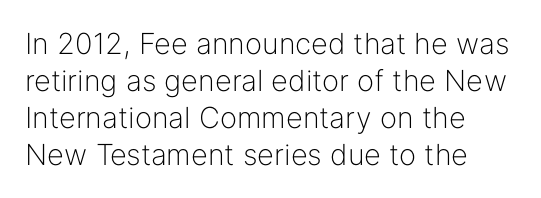
{"serif": "no", "italic": "no", "bold": "no", "weight": "light", "width": "normal", "stroke_contrast": "low", "x_height": "medium", "monospaced": "no", "underline": "no", "align": "left", "line_spacing": "normal", "line_spacing_ratio": 1.28, "letter_spacing": "normal", "letter_spacing_em": 0.0, "glyph_px": 29}
